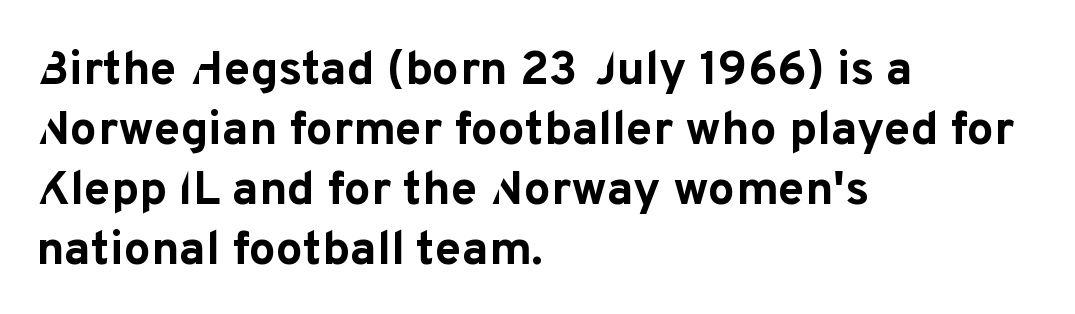
The image shows 48 px bold sans-serif type, upright; set left-aligned, normal line spacing (1.25x), normal letter spacing, not underlined; low stroke contrast and a medium x-height.
